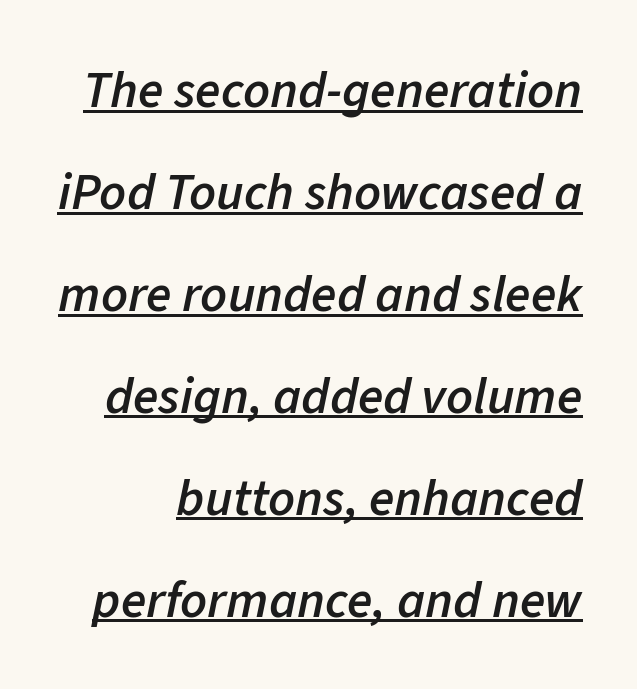
{"italic": "yes", "lean": "right", "slant_degrees": 11, "bold": "semi", "weight": "semibold", "width": "normal", "stroke_contrast": "low", "x_height": "medium", "monospaced": "no", "underline": "yes", "line_spacing": "loose", "line_spacing_ratio": 1.96, "letter_spacing": "normal", "letter_spacing_em": 0.0, "glyph_px": 52}
